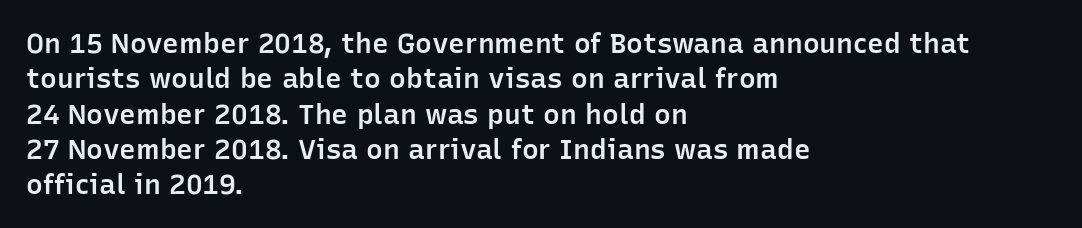
The image shows 28 px semibold sans-serif type, upright; set left-aligned, normal line spacing (1.26x), normal letter spacing, not underlined; low stroke contrast and a medium x-height.
